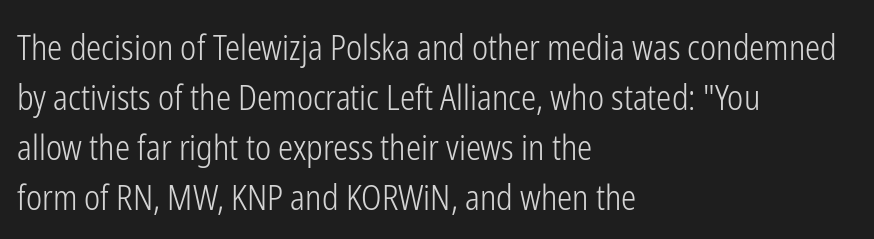
{"serif": "no", "italic": "no", "bold": "no", "weight": "light", "width": "condensed", "stroke_contrast": "low", "x_height": "medium", "monospaced": "no", "underline": "no", "align": "left", "line_spacing": "normal", "line_spacing_ratio": 1.47, "letter_spacing": "normal", "letter_spacing_em": 0.0, "glyph_px": 34}
